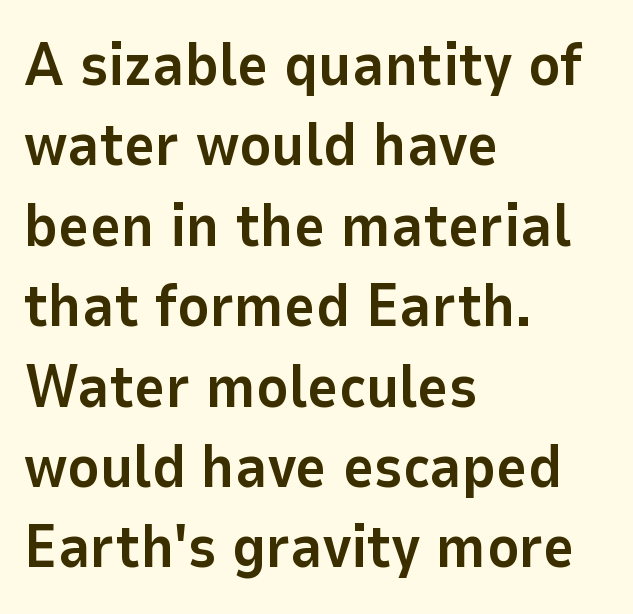
A typesetter would call this leading conventional body-copy spacing. Its strokes are broad and dark, the hallmark of bold type. No extra tracking has been applied to these lines. No feet cap the strokes, marking this as sans-serif type. Here the designer chose a conventional face with non-uniform glyph widths. Upright lettering throughout.
